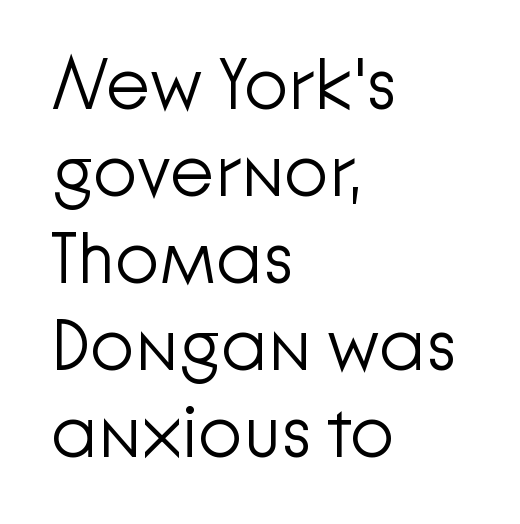
The type is set solid horizontally, with unmodified tracking. The typeface chosen for these lines omits serifs. Ascenders rise straight up at ninety degrees. Plain, unruled lines of type.
